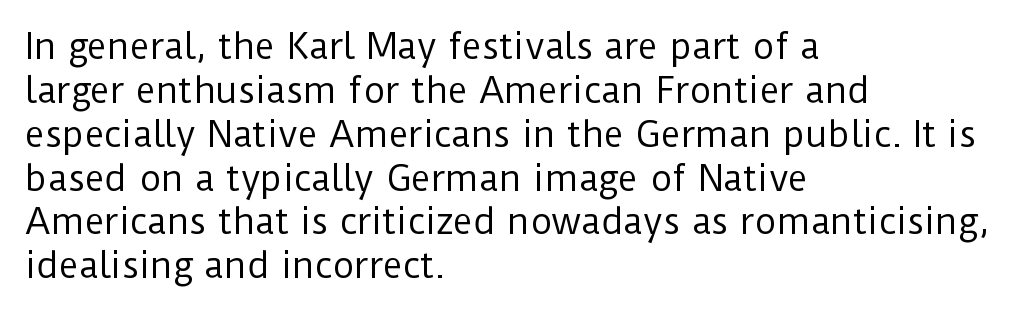
This rendering employs a face without finishing strokes, i.e., a sans-serif. Characters remain perfectly vertical along every line. Notice how the passage keeps a crisp vertical edge on the left only. Varying glyph widths throughout — classic text-font behaviour.
